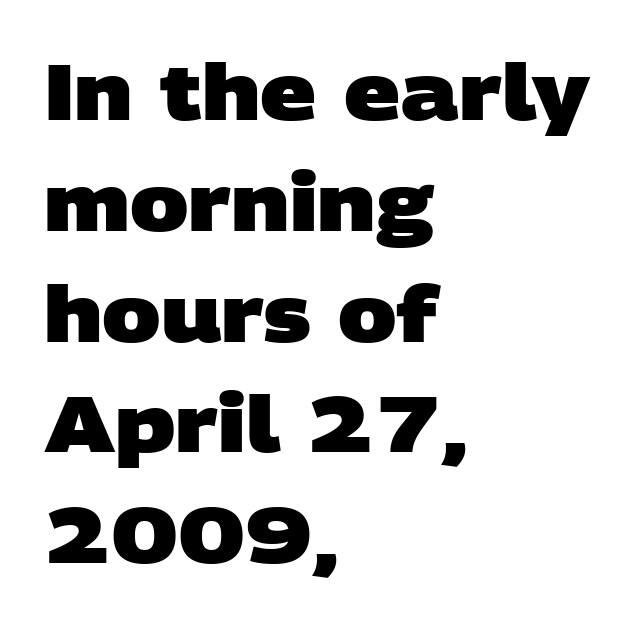
The image shows 78 px heavy, wide sans-serif type; set left-aligned, normal line spacing (1.42x), normal letter spacing, not underlined; low stroke contrast and a large x-height.
